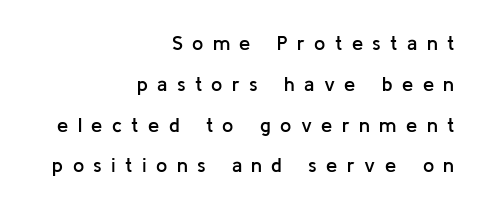
{"italic": "no", "bold": "semi", "underline": "no", "align": "right", "line_spacing": "loose", "line_spacing_ratio": 2.04, "letter_spacing": "wide", "letter_spacing_em": 0.47, "glyph_px": 20}
